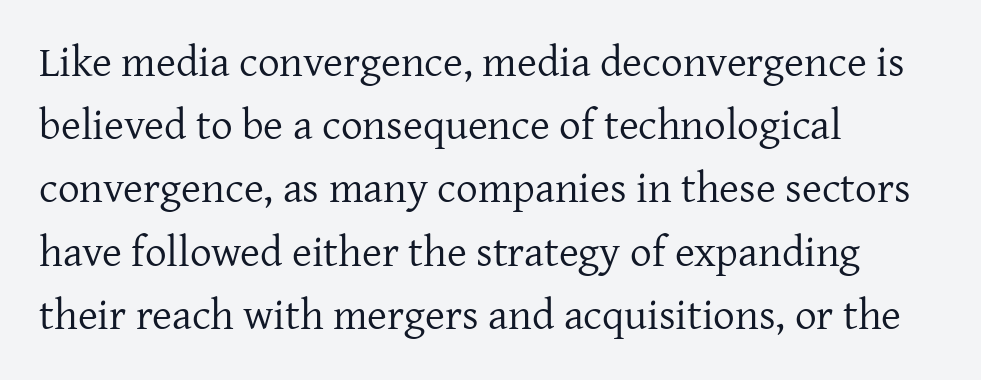
Line spacing here is normal. Descender tails drop into unmarked territory. The glyphs in this specimen are seriffed. Default kerning and tracking; the words read as compact shapes.
